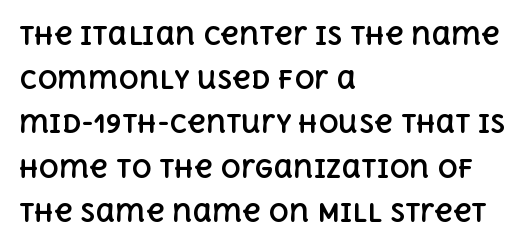
{"italic": "no", "bold": "yes", "underline": "no", "align": "left", "line_spacing_ratio": 1.77, "letter_spacing": "normal", "letter_spacing_em": 0.0, "glyph_px": 25}
